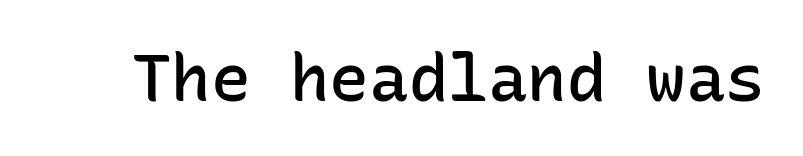
{"serif": "no", "italic": "no", "bold": "semi", "weight": "semibold", "width": "normal", "stroke_contrast": "low", "x_height": "medium", "monospaced": "yes", "underline": "no", "letter_spacing": "normal", "letter_spacing_em": 0.0, "glyph_px": 66}
